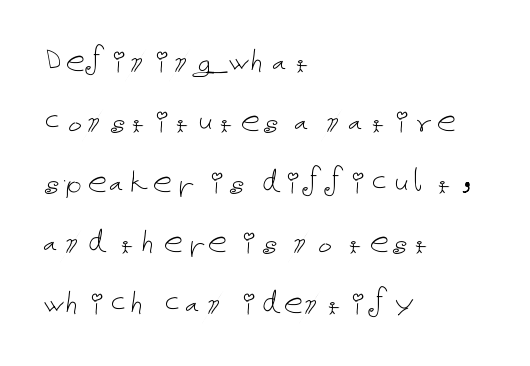
Q: Is the text bold? A: No.
Q: Is the text italic (slanted)? A: No, it is upright.
Q: Is the text underlined? A: No.
Q: How is the paragraph aligned? A: Left-aligned.
Q: Is the spacing between letters normal or unusually wide? A: Normal.
Q: Is the spacing between lines tight, normal or loose? A: Normal.
Q: Width (condensed, normal, or wide)? A: Normal.
Q: Stroke contrast? A: Low.
Q: x-height? A: Medium.
